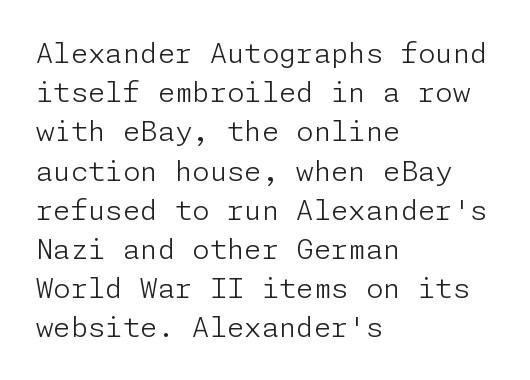
Q: Is the text bold? A: No.
Q: Is the text italic (slanted)? A: No, it is upright.
Q: Is the typeface a serif or a sans-serif typeface? A: Sans-serif.
Q: Is the text underlined? A: No.
Q: How is the paragraph aligned? A: Left-aligned.
Q: Is the spacing between letters normal or unusually wide? A: Normal.
Q: Is the spacing between lines tight, normal or loose? A: Normal.
Q: Width (condensed, normal, or wide)? A: Normal.
Q: Stroke contrast? A: Low.
Q: x-height? A: Medium.
